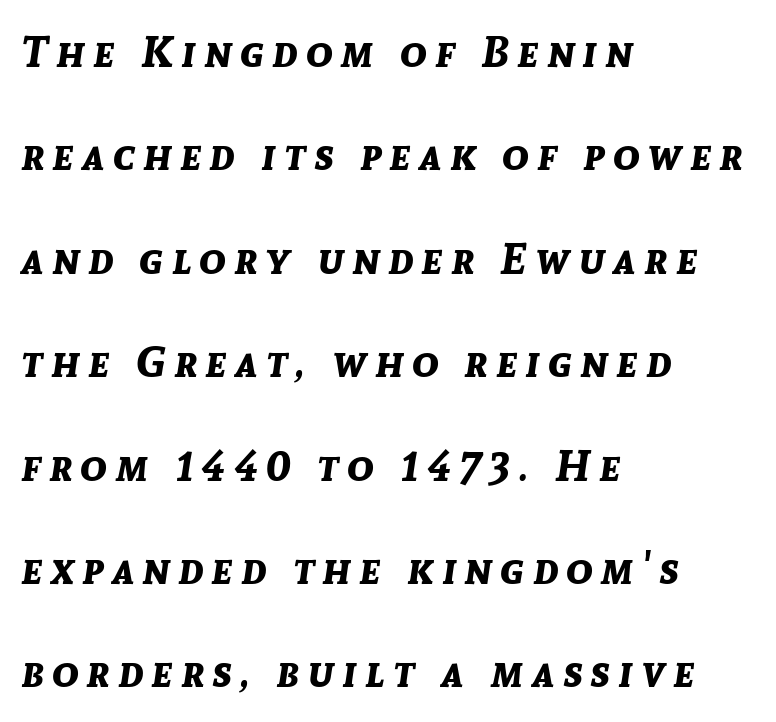
{"italic": "yes", "lean": "right", "slant_degrees": 8, "bold": "yes", "weight": "bold", "width": "normal", "stroke_contrast": "low", "x_height": "medium", "monospaced": "no", "underline": "no", "align": "left", "line_spacing": "loose", "line_spacing_ratio": 2.35, "glyph_px": 44}
